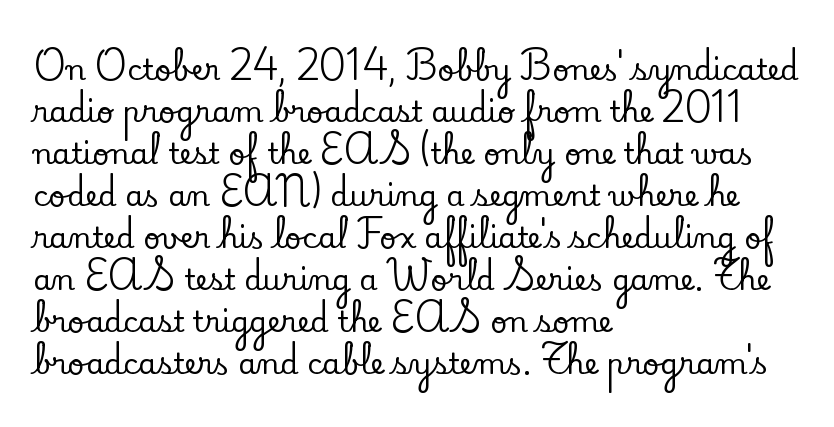
{"serif": "yes", "italic": "no", "width": "normal", "stroke_contrast": "low", "x_height": "small", "monospaced": "no", "underline": "no", "align": "left", "line_spacing": "normal", "line_spacing_ratio": 1.45, "letter_spacing": "normal", "letter_spacing_em": 0.0, "glyph_px": 29}
